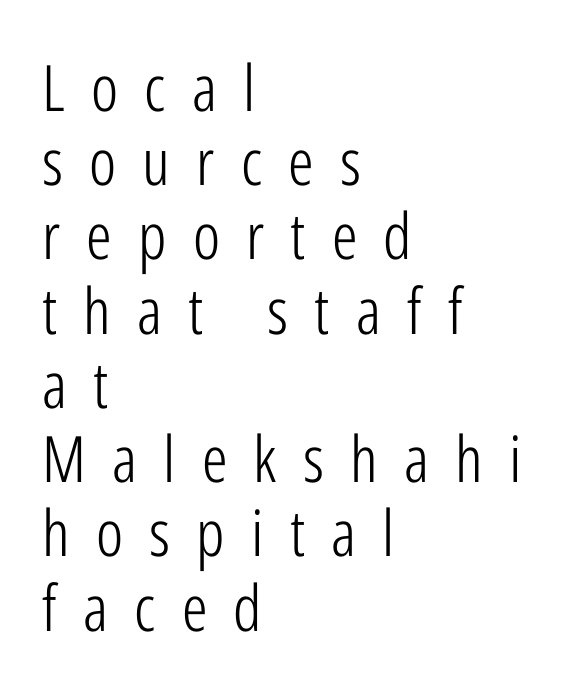
The image shows 64 px light, condensed sans-serif type, upright; set left-aligned, line spacing 1.16x, unusually wide letter spacing (+0.41 em), not underlined; low stroke contrast and a medium x-height.
